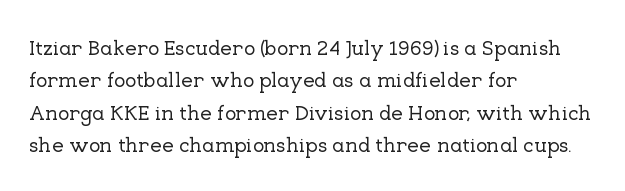
{"italic": "no", "underline": "no", "align": "left", "line_spacing": "normal", "line_spacing_ratio": 1.54, "letter_spacing": "normal", "letter_spacing_em": 0.0, "glyph_px": 21}
